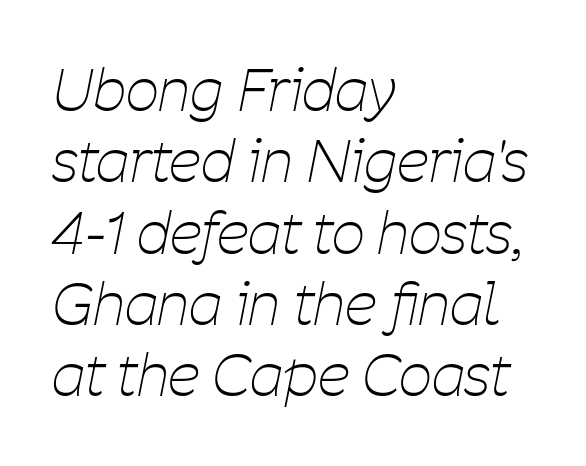
The image shows 58 px thin, condensed type, italic (leaning right); set left-aligned, line spacing 1.23x, normal letter spacing, not underlined; low stroke contrast and a medium x-height.
